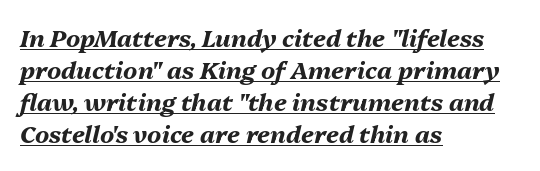
Slanted lettering throughout. Which margin do the lines hug? The left one — the right edge is uneven. In terms of leading, this rendering sits right in the middle. Words appear dense and cohesive because spacing is normal. Glance below the letters and you will spot a drawn line. Bold? Absolutely — the strokes are thick and heavy.
